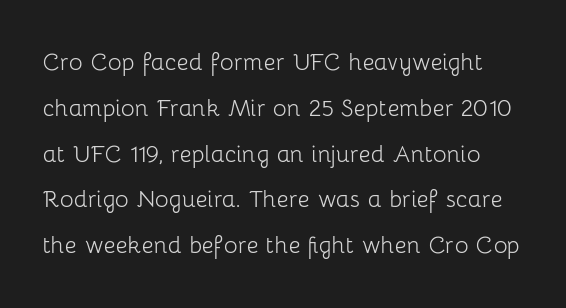
{"serif": "no", "italic": "no", "bold": "no", "weight": "light", "width": "normal", "stroke_contrast": "low", "x_height": "medium", "monospaced": "no", "underline": "no", "line_spacing": "normal", "line_spacing_ratio": 1.58, "letter_spacing": "normal", "letter_spacing_em": 0.0, "glyph_px": 29}
